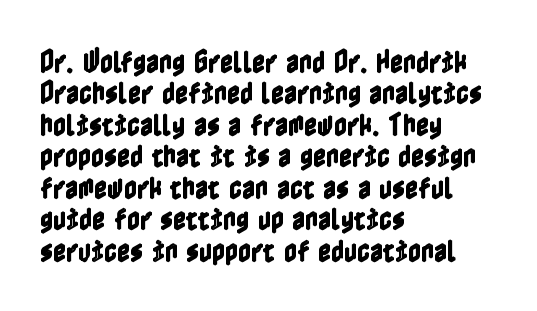
Q: Is the text italic (slanted)? A: No, it is upright.
Q: Is the text underlined? A: No.
Q: How is the paragraph aligned? A: Left-aligned.
Q: Is the spacing between letters normal or unusually wide? A: Normal.
Q: Is the spacing between lines tight, normal or loose? A: Normal.
